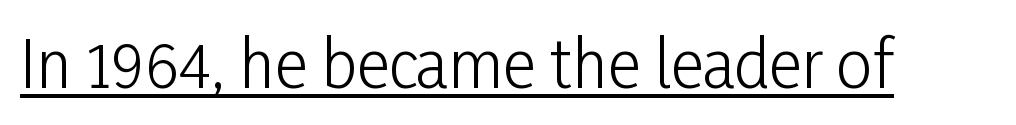
The image shows 64 px light, condensed sans-serif type, upright; set normal letter spacing, underlined; low stroke contrast and a medium x-height.
